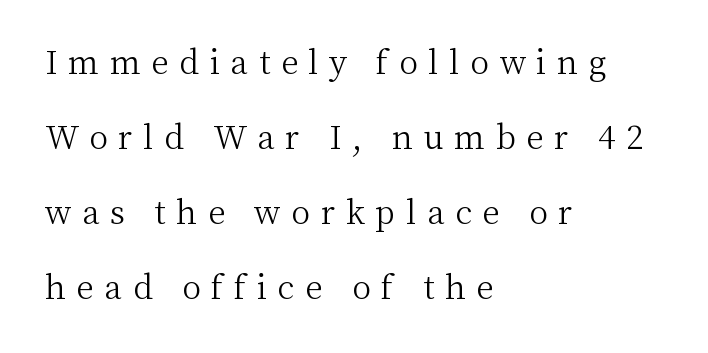
The image shows 32 px light serif type, upright; set left-aligned, loose line spacing (2.34x), unusually wide letter spacing (+0.33 em), not underlined; medium stroke contrast and a medium x-height.
